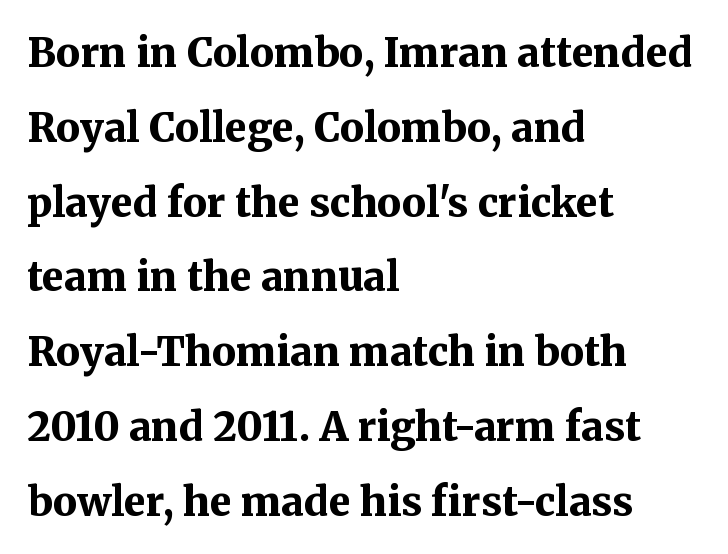
Q: Is the text bold? A: Yes.
Q: Is the text italic (slanted)? A: No, it is upright.
Q: Is the typeface a serif or a sans-serif typeface? A: Serif.
Q: Is the text underlined? A: No.
Q: How is the paragraph aligned? A: Left-aligned.
Q: Is the spacing between letters normal or unusually wide? A: Normal.
Q: Width (condensed, normal, or wide)? A: Normal.
Q: Stroke contrast? A: Medium.
Q: x-height? A: Medium.
Q: Monospaced? A: No.
